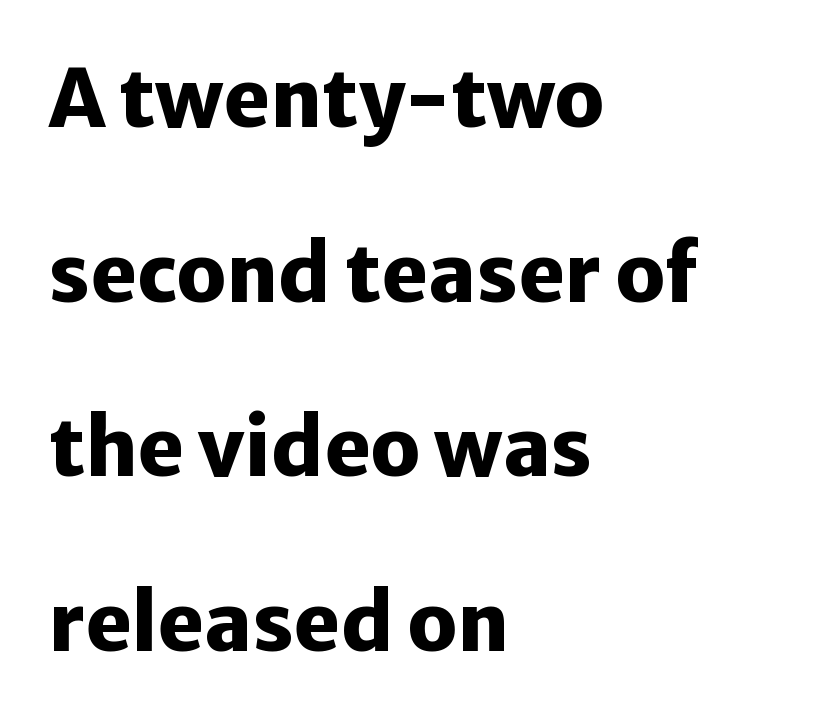
Q: Is the text bold? A: Yes.
Q: Is the text italic (slanted)? A: No, it is upright.
Q: Is the typeface a serif or a sans-serif typeface? A: Sans-serif.
Q: Is the text underlined? A: No.
Q: How is the paragraph aligned? A: Left-aligned.
Q: Is the spacing between letters normal or unusually wide? A: Normal.
Q: Is the spacing between lines tight, normal or loose? A: Loose.
Q: Width (condensed, normal, or wide)? A: Normal.
Q: Stroke contrast? A: Low.
Q: x-height? A: Medium.
Q: Monospaced? A: No.
